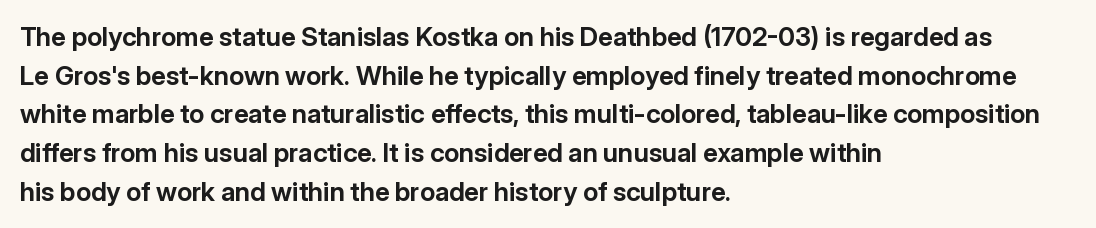
The image shows 26 px bold type, upright; set left-aligned, normal line spacing (1.49x), normal letter spacing, not underlined.
